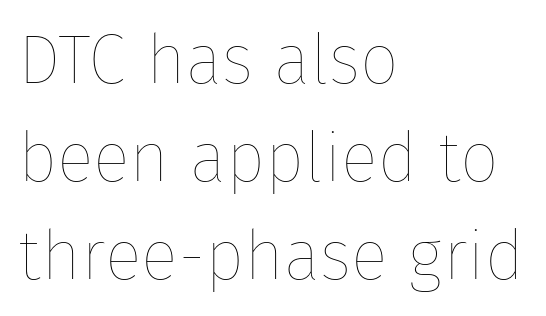
Q: Is the text bold? A: No.
Q: Is the text italic (slanted)? A: No, it is upright.
Q: Is the text underlined? A: No.
Q: How is the paragraph aligned? A: Left-aligned.
Q: Is the spacing between letters normal or unusually wide? A: Normal.
Q: Is the spacing between lines tight, normal or loose? A: Normal.
Q: Width (condensed, normal, or wide)? A: Normal.
Q: Stroke contrast? A: Low.
Q: x-height? A: Medium.
Q: Monospaced? A: No.
